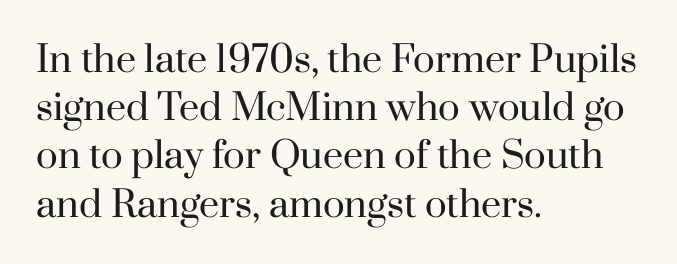
Q: Is the text bold? A: No.
Q: Is the text italic (slanted)? A: No, it is upright.
Q: Is the typeface a serif or a sans-serif typeface? A: Serif.
Q: Is the text underlined? A: No.
Q: How is the paragraph aligned? A: Left-aligned.
Q: Is the spacing between letters normal or unusually wide? A: Normal.
Q: Is the spacing between lines tight, normal or loose? A: Normal.
Q: Width (condensed, normal, or wide)? A: Normal.
Q: Stroke contrast? A: High.
Q: x-height? A: Small.
Q: Monospaced? A: No.
